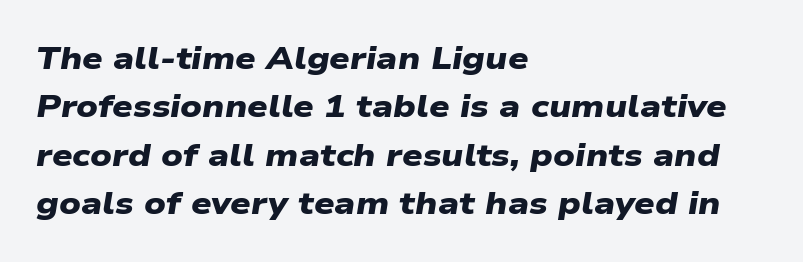
The passage shown has conventional tracking throughout. Typesetter's note: full bold, strokes at maximum text heaviness. What kind of face is this? One without serifs — a sans. Lines of text with bare space underneath. Reading down the block, your eye returns to a fixed left position each line.
